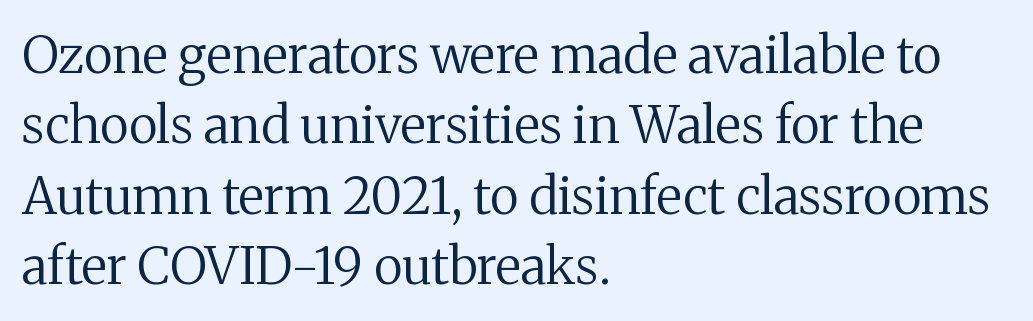
The image shows 51 px regular-weight serif type, upright; set left-aligned, normal line spacing (1.38x), normal letter spacing, not underlined; medium stroke contrast and a medium x-height.
